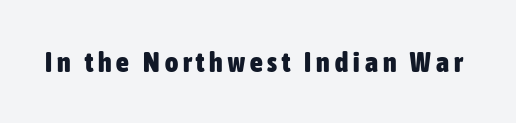
{"serif": "no", "italic": "no", "bold": "yes", "weight": "heavy", "width": "condensed", "stroke_contrast": "low", "x_height": "medium", "monospaced": "no", "underline": "no", "glyph_px": 28}
